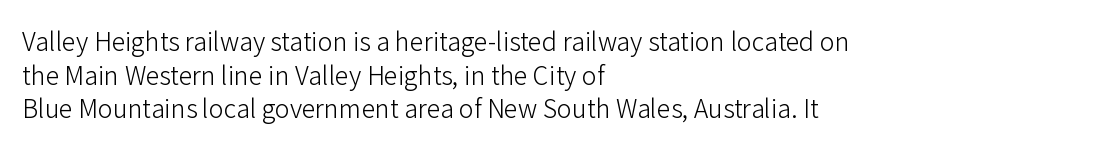
The image shows 25 px text type, upright; set left-aligned, normal line spacing (1.35x), normal letter spacing, not underlined.
